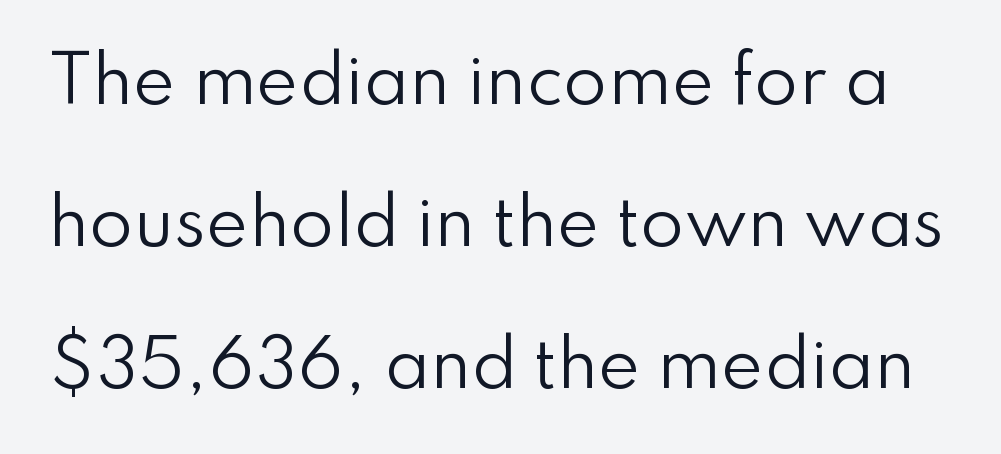
Q: Is the text bold? A: No.
Q: Is the text italic (slanted)? A: No, it is upright.
Q: Is the typeface a serif or a sans-serif typeface? A: Sans-serif.
Q: Is the text underlined? A: No.
Q: Is the spacing between letters normal or unusually wide? A: Normal.
Q: Is the spacing between lines tight, normal or loose? A: Loose.
Q: Width (condensed, normal, or wide)? A: Normal.
Q: Stroke contrast? A: Low.
Q: x-height? A: Small.
Q: Monospaced? A: No.
